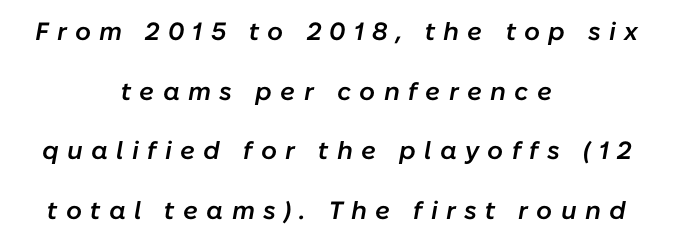
{"italic": "yes", "lean": "right", "slant_degrees": 10, "bold": "semi", "underline": "no", "align": "center", "line_spacing": "loose", "line_spacing_ratio": 2.39, "letter_spacing": "wide", "letter_spacing_em": 0.33, "glyph_px": 25}
